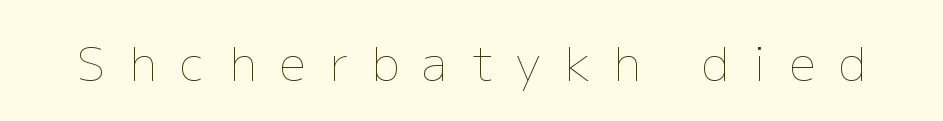
{"italic": "no", "bold": "no", "weight": "thin", "width": "normal", "stroke_contrast": "low", "x_height": "medium", "monospaced": "no", "underline": "no", "letter_spacing": "wide", "letter_spacing_em": 0.5, "glyph_px": 47}
